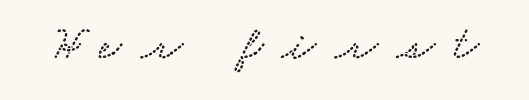
A typesetter would call this heavily tracked-out type. Font category for this specimen: serif. These lines are rendered in a variable-pitch font. The words here are not underlined.
